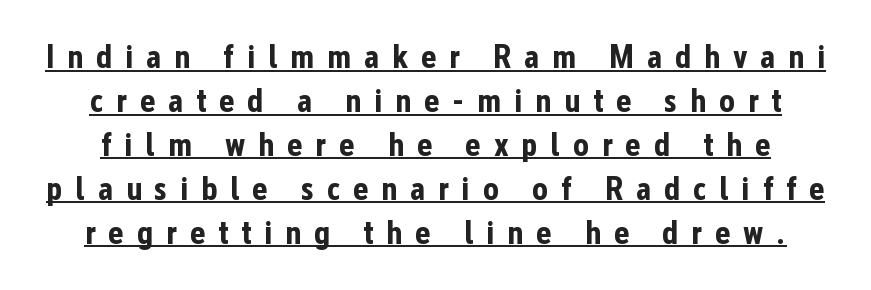
These lines were composed using upright roman letters. A typesetter would call this proportional, since set widths differ per character. The block of text has a typical density, with ordinary space between rows. I'd describe the lettering as bold — thick and assertive. The text was rendered using a sans face with plain stroke endings. Every word sits above its own underline.
